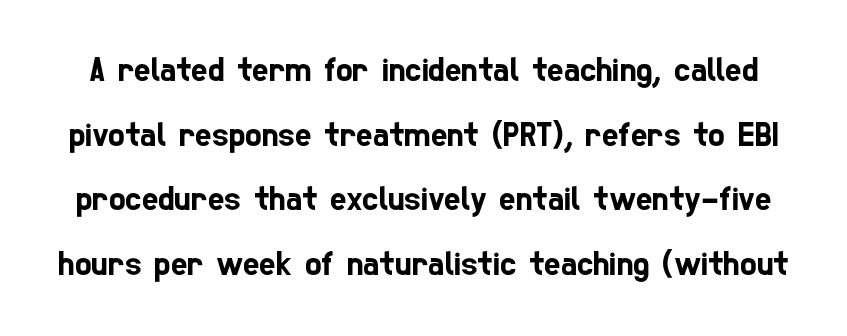
The image shows 35 px condensed sans-serif type; set line spacing 1.85x, normal letter spacing, not underlined; low stroke contrast and a medium x-height.
